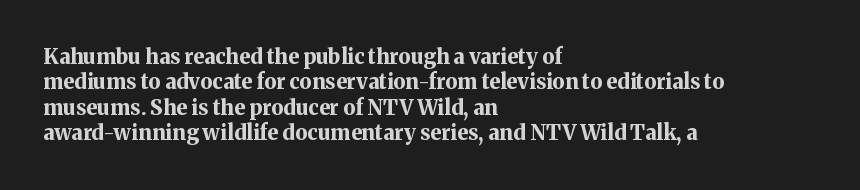
The image shows 21 px bold type, upright; set left-aligned, line spacing 1.21x, normal letter spacing, not underlined.
